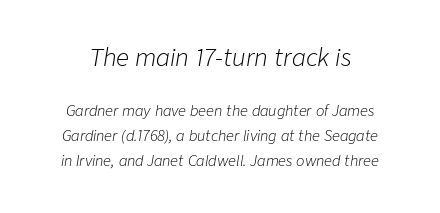
{"italic": "yes", "lean": "right", "slant_degrees": 9, "bold": "no", "underline": "no", "line_spacing_ratio": 1.77, "letter_spacing": "normal", "letter_spacing_em": 0.0, "larger_block": "first", "size_ratio": 1.64, "glyph_px": 23}
